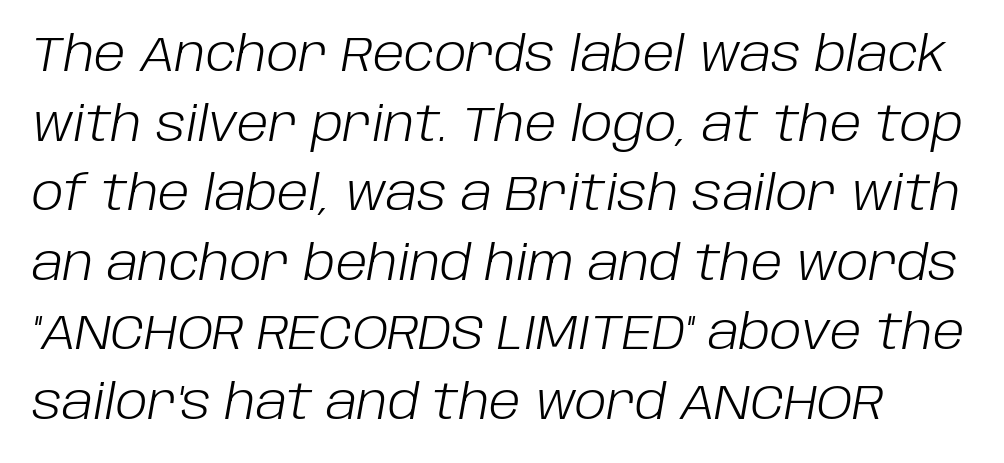
Quick note: underline off. A typesetter would call this zero additional tracking. Italic? Definitely — the glyphs are oblique. A typesetter would call this proportional, since set widths differ per character. Stem width sits at or under what a default text font uses.
